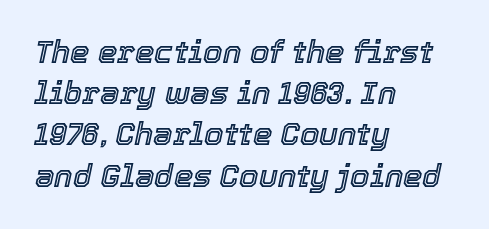
Is this a fixed-width face? No — the glyphs have proportional, varying widths. The face used here is rendered with its standard letterfit. The face used here has a pronounced slope to its letters. Normally led — the rows are evenly, conventionally spaced.
